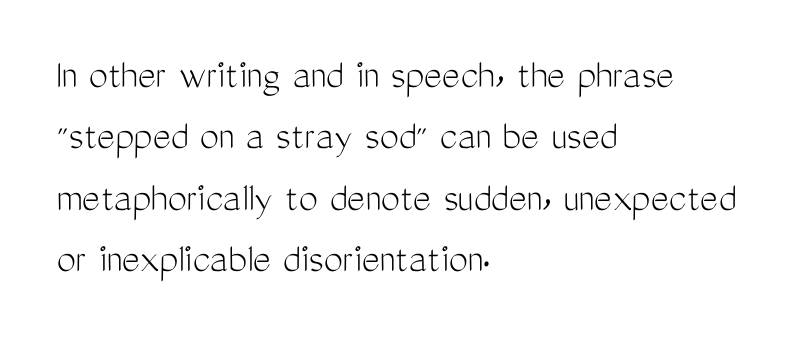
Q: Is the text bold? A: No.
Q: Is the text italic (slanted)? A: No, it is upright.
Q: Is the typeface a serif or a sans-serif typeface? A: Sans-serif.
Q: Is the text underlined? A: No.
Q: How is the paragraph aligned? A: Left-aligned.
Q: Is the spacing between letters normal or unusually wide? A: Normal.
Q: Is the spacing between lines tight, normal or loose? A: Normal.
Q: Width (condensed, normal, or wide)? A: Condensed.
Q: Stroke contrast? A: Medium.
Q: x-height? A: Medium.
Q: Monospaced? A: No.
